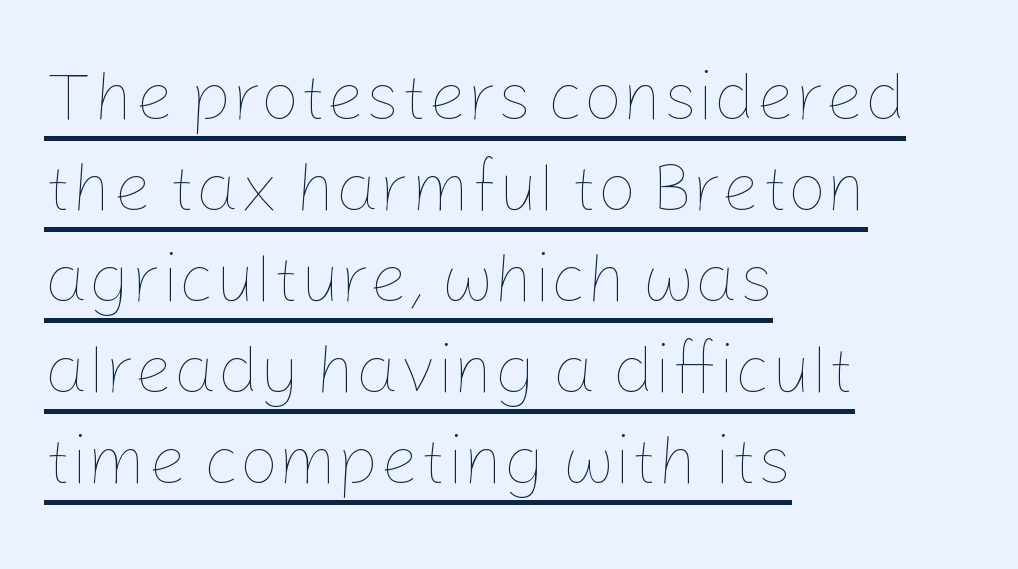
Q: Is the text bold? A: No.
Q: Is the text italic (slanted)? A: No, it is upright.
Q: Is the text underlined? A: Yes.
Q: How is the paragraph aligned? A: Left-aligned.
Q: Is the spacing between letters normal or unusually wide? A: Normal.
Q: Is the spacing between lines tight, normal or loose? A: Normal.
Q: Width (condensed, normal, or wide)? A: Normal.
Q: Stroke contrast? A: Low.
Q: x-height? A: Medium.
Q: Monospaced? A: No.
